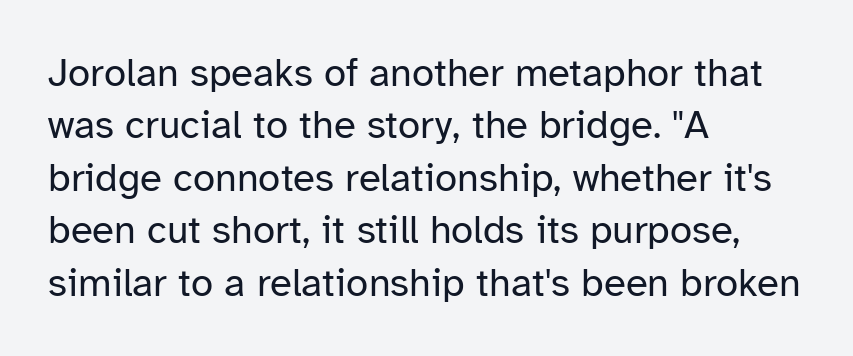
Q: Is the text bold? A: No.
Q: Is the text italic (slanted)? A: No, it is upright.
Q: Is the typeface a serif or a sans-serif typeface? A: Sans-serif.
Q: Is the text underlined? A: No.
Q: How is the paragraph aligned? A: Left-aligned.
Q: Is the spacing between letters normal or unusually wide? A: Normal.
Q: Is the spacing between lines tight, normal or loose? A: Normal.
Q: Width (condensed, normal, or wide)? A: Normal.
Q: Stroke contrast? A: Low.
Q: x-height? A: Medium.
Q: Monospaced? A: No.
